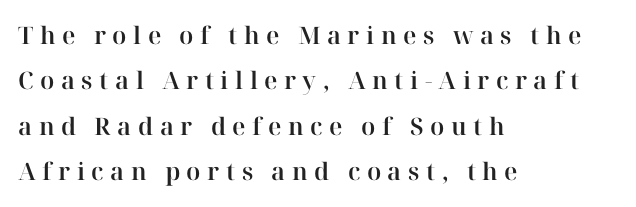
Q: Is the text italic (slanted)? A: No, it is upright.
Q: Is the text underlined? A: No.
Q: How is the paragraph aligned? A: Left-aligned.
Q: Is the spacing between letters normal or unusually wide? A: Unusually wide.
